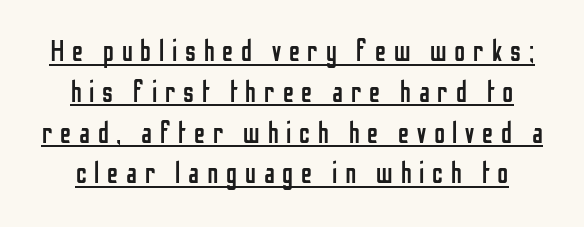
The image shows 30 px regular-weight, condensed sans-serif type, upright; set normal line spacing (1.36x), unusually wide letter spacing (+0.26 em), underlined; low stroke contrast and a medium x-height.
